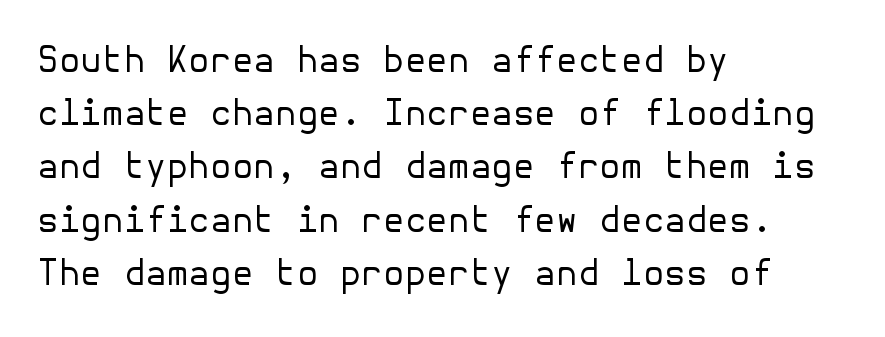
Q: Is the text bold? A: No.
Q: Is the text italic (slanted)? A: No, it is upright.
Q: Is the typeface a serif or a sans-serif typeface? A: Sans-serif.
Q: Is the text underlined? A: No.
Q: How is the paragraph aligned? A: Left-aligned.
Q: Is the spacing between letters normal or unusually wide? A: Normal.
Q: Is the spacing between lines tight, normal or loose? A: Normal.
Q: Width (condensed, normal, or wide)? A: Normal.
Q: Stroke contrast? A: Low.
Q: x-height? A: Medium.
